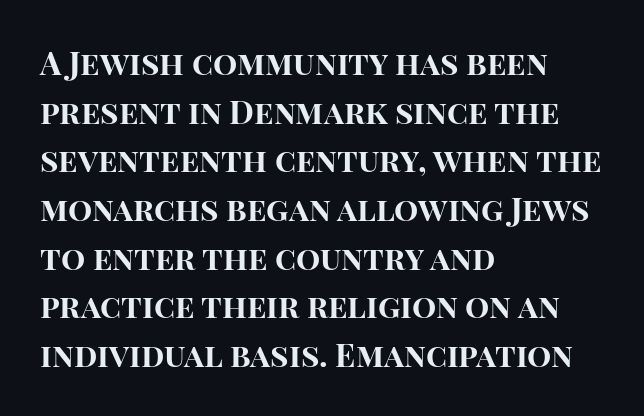
{"serif": "no", "italic": "no", "bold": "yes", "weight": "bold", "width": "normal", "stroke_contrast": "high", "x_height": "large", "monospaced": "no", "underline": "no", "align": "left", "line_spacing": "normal", "line_spacing_ratio": 1.52, "letter_spacing": "normal", "letter_spacing_em": 0.0, "glyph_px": 32}
